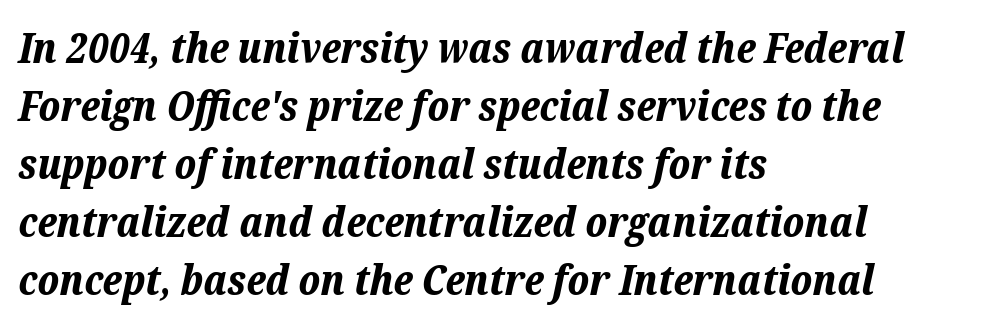
The image shows 42 px bold type, italic (leaning right); set left-aligned, normal line spacing (1.38x), normal letter spacing, not underlined; low stroke contrast and a medium x-height.
